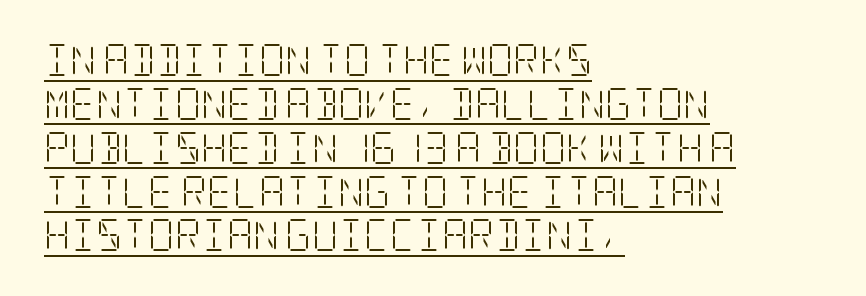
{"serif": "yes", "italic": "no", "bold": "no", "weight": "light", "width": "condensed", "stroke_contrast": "low", "x_height": "large", "underline": "yes", "align": "left", "line_spacing": "normal", "line_spacing_ratio": 1.37, "letter_spacing": "normal", "letter_spacing_em": 0.0, "glyph_px": 32}
